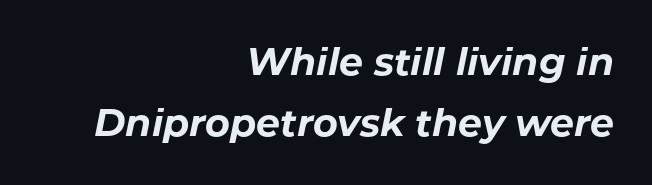
{"italic": "yes", "lean": "right", "slant_degrees": 11, "bold": "yes", "weight": "bold", "width": "normal", "stroke_contrast": "low", "x_height": "medium", "monospaced": "no", "underline": "no", "align": "right", "line_spacing": "normal", "line_spacing_ratio": 1.61, "letter_spacing": "normal", "letter_spacing_em": 0.0, "glyph_px": 38}
